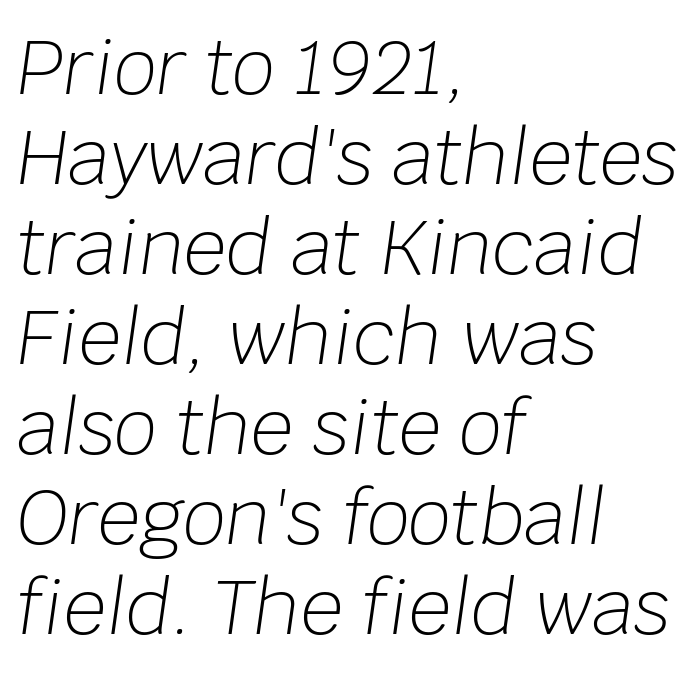
{"italic": "yes", "lean": "right", "slant_degrees": 8, "bold": "no", "weight": "light", "width": "normal", "stroke_contrast": "low", "x_height": "large", "monospaced": "no", "underline": "no", "align": "left", "line_spacing_ratio": 1.2, "letter_spacing": "normal", "letter_spacing_em": 0.0, "glyph_px": 75}
